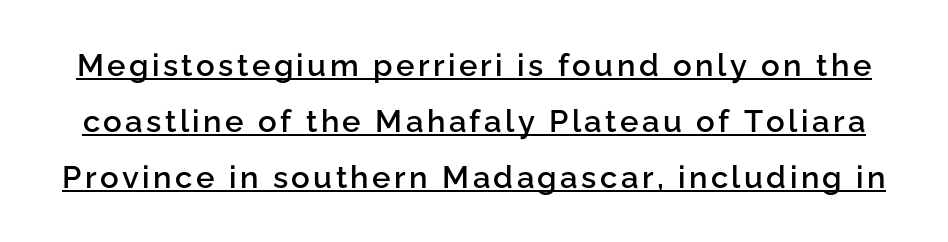
If you drew a line through each stem, it would be perfectly vertical. Is this a fixed-width face? No — the glyphs have proportional, varying widths. Somebody hit Ctrl+U on this one — the words are underlined. The rendering uses a semibold face; strokes are thickened but not to full bold. Type style note: lacks serifs.
